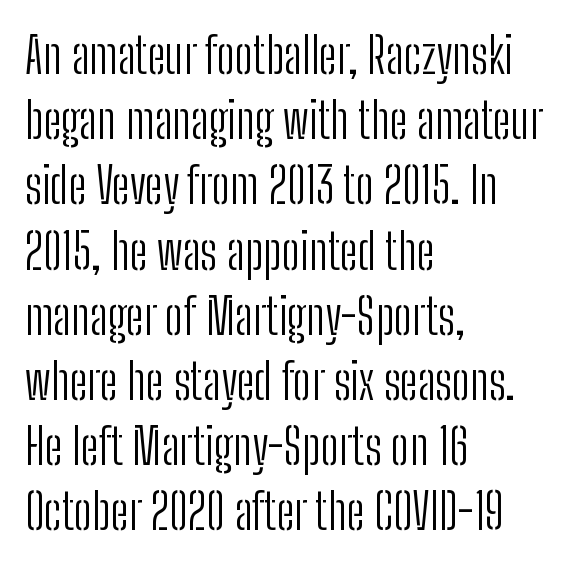
The image shows 49 px light, condensed sans-serif type, upright; set left-aligned, normal line spacing (1.33x), normal letter spacing, not underlined; low stroke contrast and a medium x-height.
